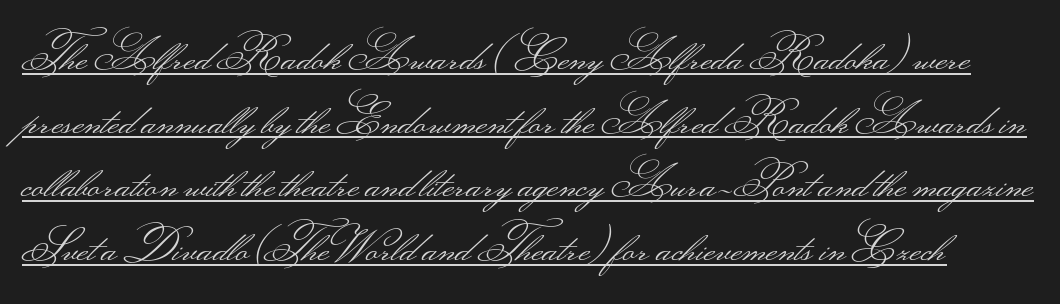
A continuous stroke trails under the words, as in a hyperlink. Stroke thickness stays within the range of a standard reading face or lighter. Does the type have serifs? No, each stem ends abruptly. Leading matches the norm, producing a regular column. Nothing unusual about the tracking: characters are spaced as the font intends.
